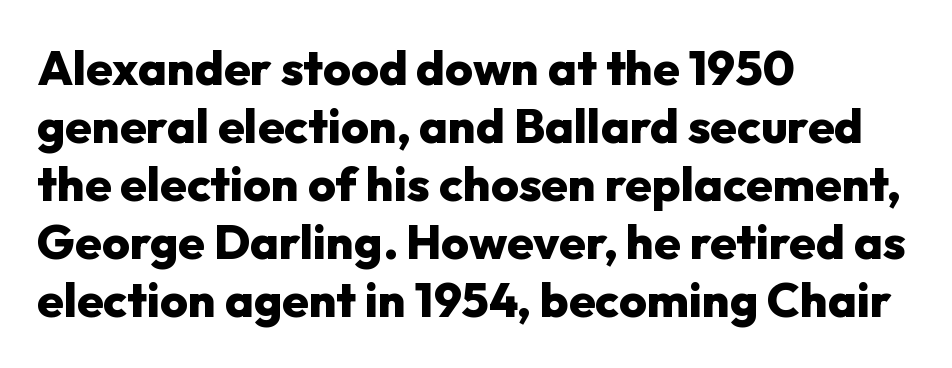
Q: Is the text bold? A: Yes.
Q: Is the text italic (slanted)? A: No, it is upright.
Q: Is the typeface a serif or a sans-serif typeface? A: Sans-serif.
Q: Is the text underlined? A: No.
Q: How is the paragraph aligned? A: Left-aligned.
Q: Is the spacing between letters normal or unusually wide? A: Normal.
Q: Width (condensed, normal, or wide)? A: Normal.
Q: Stroke contrast? A: Low.
Q: x-height? A: Medium.
Q: Monospaced? A: No.
